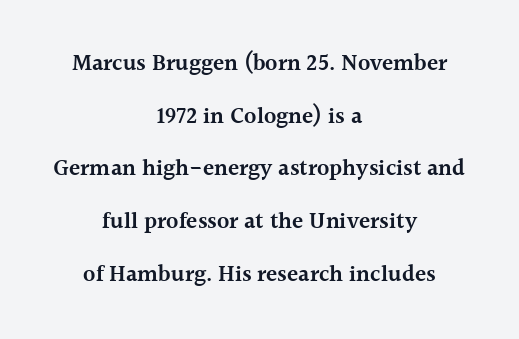
The image shows 23 px text type, upright; set centered, loose line spacing (2.29x), normal letter spacing, not underlined.
